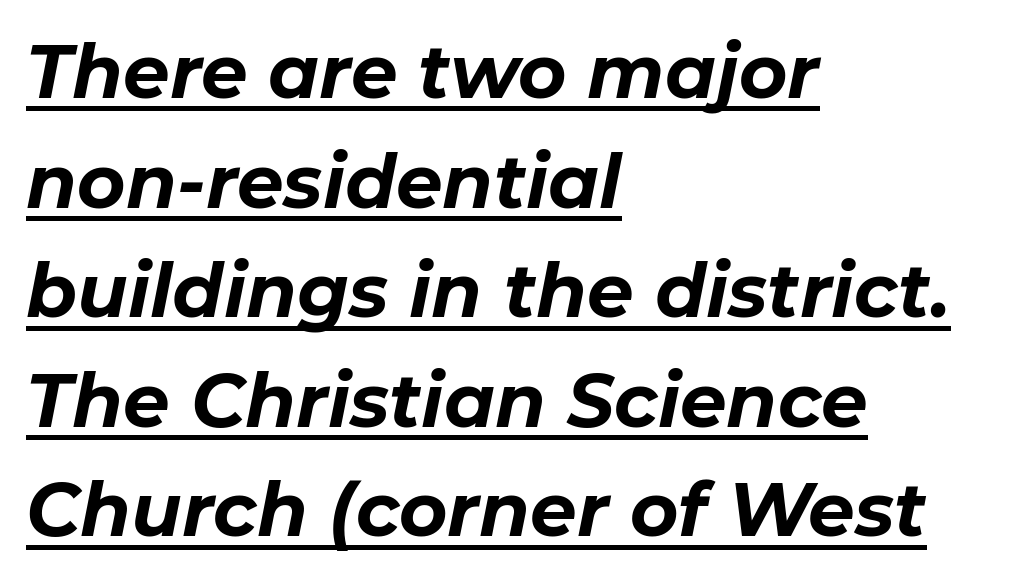
{"italic": "yes", "lean": "right", "slant_degrees": 11, "bold": "yes", "weight": "bold", "width": "normal", "stroke_contrast": "low", "x_height": "medium", "monospaced": "no", "underline": "yes", "align": "left", "line_spacing": "normal", "line_spacing_ratio": 1.48, "letter_spacing": "normal", "letter_spacing_em": 0.0, "glyph_px": 74}
